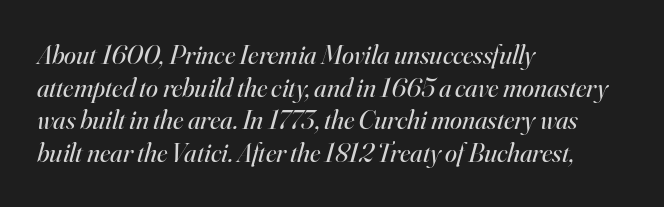
The image shows 27 px text type, italic (leaning right); set left-aligned, line spacing 1.21x, normal letter spacing, not underlined.
